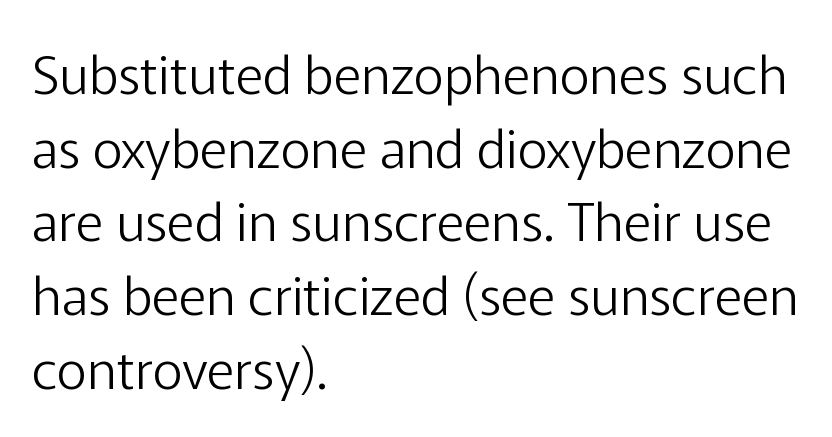
{"serif": "no", "italic": "no", "bold": "no", "weight": "light", "width": "normal", "stroke_contrast": "low", "x_height": "medium", "monospaced": "no", "underline": "no", "align": "left", "line_spacing": "normal", "line_spacing_ratio": 1.39, "letter_spacing": "normal", "letter_spacing_em": 0.0, "glyph_px": 53}
